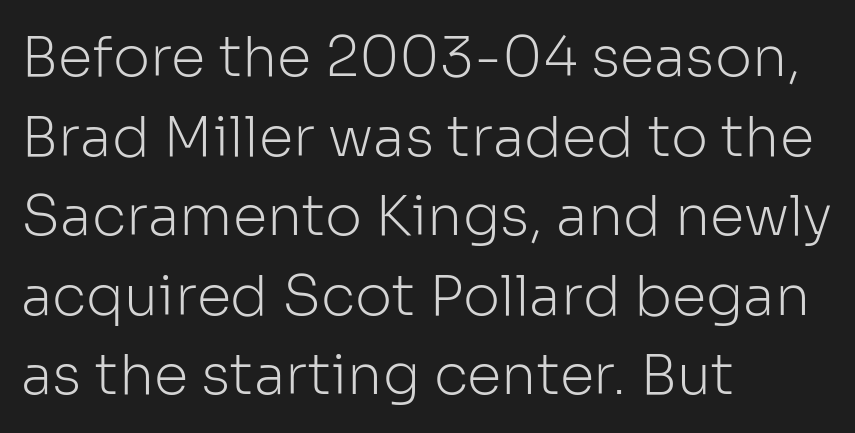
The image shows 56 px light sans-serif type, upright; set left-aligned, normal line spacing (1.42x), normal letter spacing, not underlined; low stroke contrast and a medium x-height.
